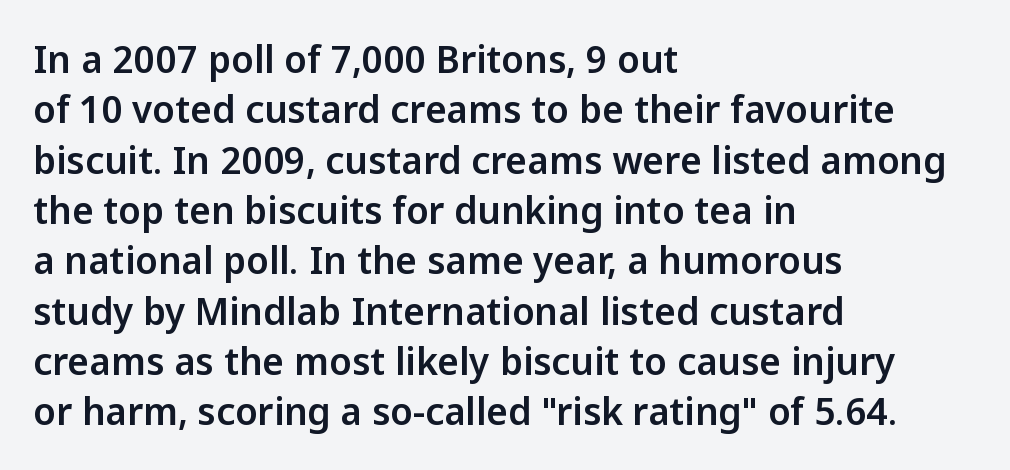
{"serif": "no", "italic": "no", "width": "normal", "stroke_contrast": "low", "x_height": "medium", "monospaced": "no", "underline": "no", "align": "left", "line_spacing": "normal", "line_spacing_ratio": 1.36, "letter_spacing": "normal", "letter_spacing_em": 0.0, "glyph_px": 37}
